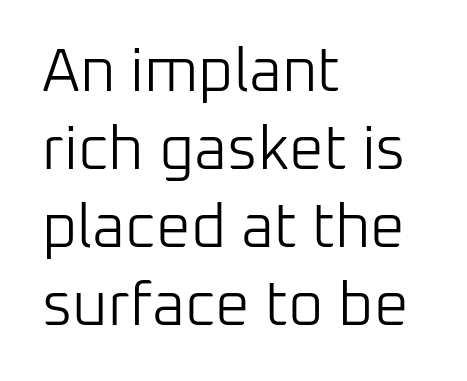
Q: Is the text bold? A: No.
Q: Is the text italic (slanted)? A: No, it is upright.
Q: Is the typeface a serif or a sans-serif typeface? A: Sans-serif.
Q: Is the text underlined? A: No.
Q: How is the paragraph aligned? A: Left-aligned.
Q: Is the spacing between letters normal or unusually wide? A: Normal.
Q: Is the spacing between lines tight, normal or loose? A: Normal.
Q: Width (condensed, normal, or wide)? A: Normal.
Q: Stroke contrast? A: Low.
Q: x-height? A: Medium.
Q: Monospaced? A: No.
